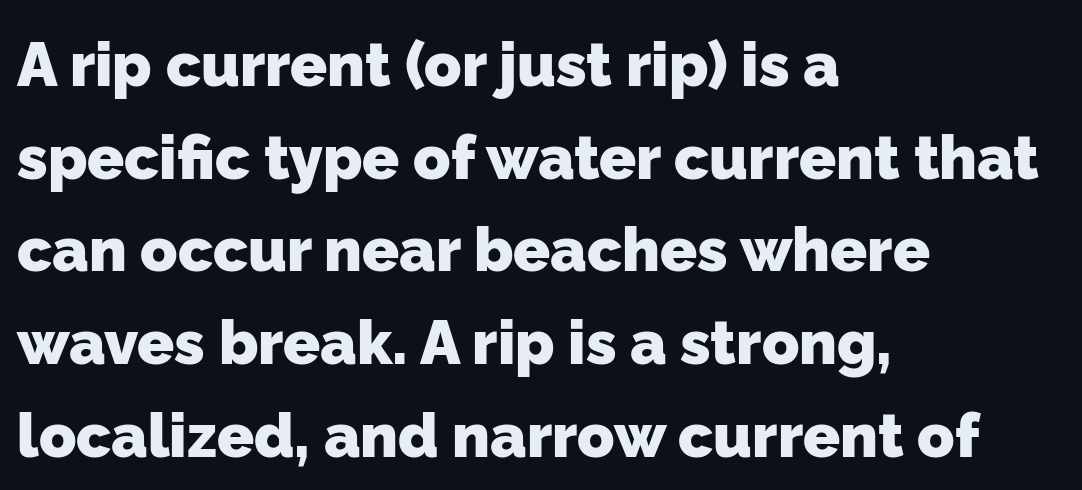
The image shows 61 px heavy sans-serif type; set left-aligned, normal line spacing (1.52x), normal letter spacing, not underlined; low stroke contrast and a medium x-height.
